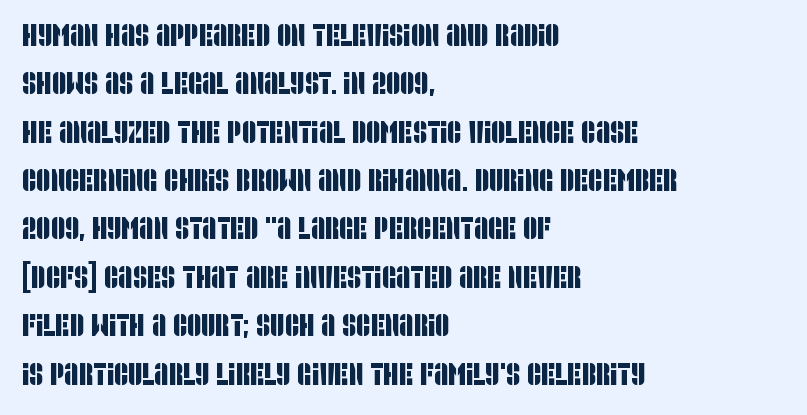
Think of a printed novel: that variable character pitch is what you see here. You can tell from the bare stems that sans-serif type was used. Here the glyphs are tracked normally, forming tight word shapes. Every row of glyphs begins at an identical x-position on the left. One glance says typical: line gaps are just what's usual. Underline: absent.
